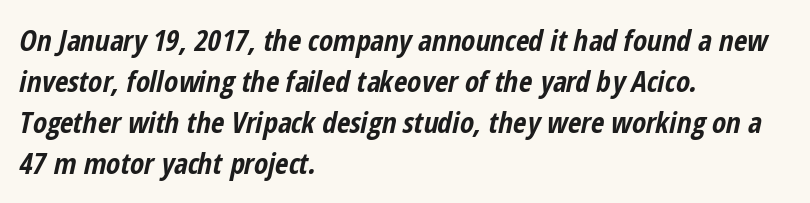
The line texture is even and compact thanks to regular tracking. Anything drawn beneath the words? Only blank space. Designer's note — italics engaged. A dark, heavy texture on the line: the type is bold. Line beginnings align vertically; line endings do not. Each new line begins a customary step beneath the previous one.
